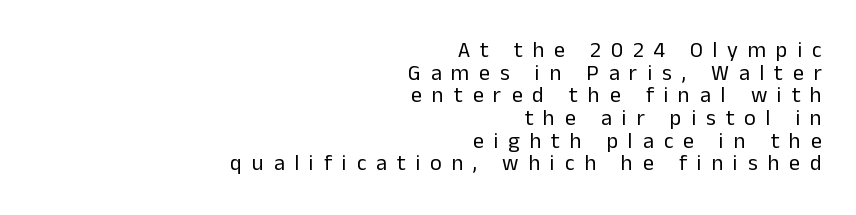
Q: Is the text bold? A: No.
Q: Is the text italic (slanted)? A: No, it is upright.
Q: Is the text underlined? A: No.
Q: How is the paragraph aligned? A: Right-aligned.
Q: Is the spacing between letters normal or unusually wide? A: Unusually wide.
Q: Is the spacing between lines tight, normal or loose? A: Tight.
